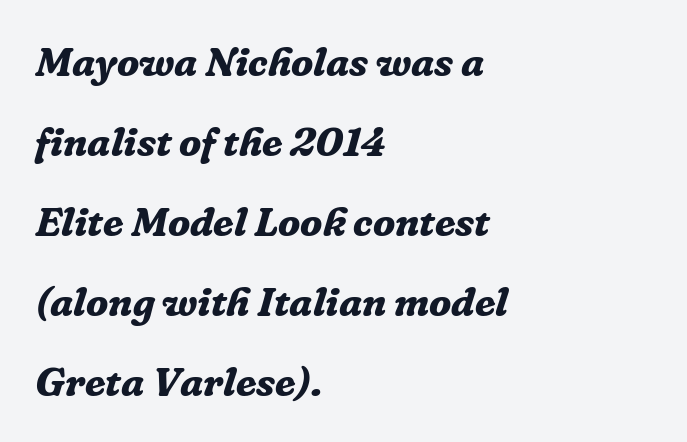
The image shows 41 px bold serif type, italic (leaning right); set left-aligned, loose line spacing (1.95x), normal letter spacing, not underlined; low stroke contrast and a medium x-height.
